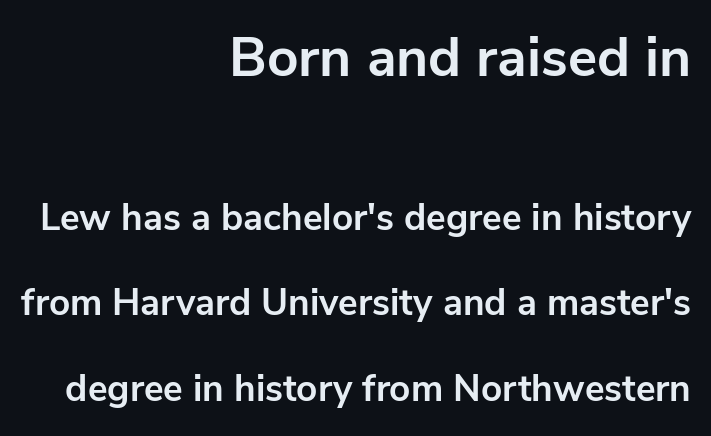
Q: Is the text bold? A: Yes.
Q: Is the text italic (slanted)? A: No, it is upright.
Q: Is the typeface a serif or a sans-serif typeface? A: Sans-serif.
Q: Is the text underlined? A: No.
Q: How is the paragraph aligned? A: Right-aligned.
Q: Is the spacing between letters normal or unusually wide? A: Normal.
Q: Is the spacing between lines tight, normal or loose? A: Loose.
Q: Which block of text is set in a larger size, the first (top) or the second (bottom)? A: The first (top) one.
Q: Width (condensed, normal, or wide)? A: Normal.
Q: Stroke contrast? A: Low.
Q: x-height? A: Medium.
Q: Monospaced? A: No.
